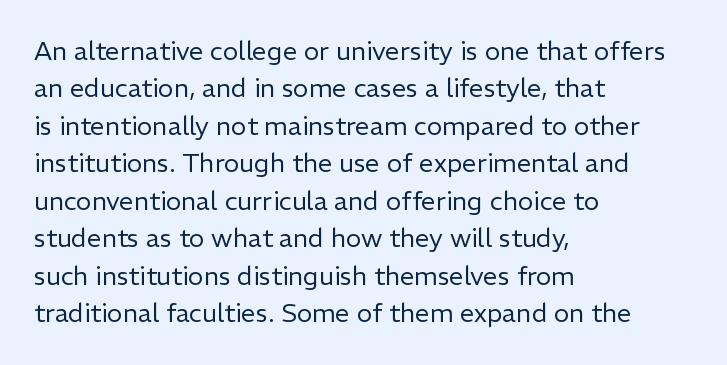
Q: Is the text bold? A: No.
Q: Is the text italic (slanted)? A: No, it is upright.
Q: Is the text underlined? A: No.
Q: How is the paragraph aligned? A: Left-aligned.
Q: Is the spacing between letters normal or unusually wide? A: Normal.
Q: Is the spacing between lines tight, normal or loose? A: Normal.
